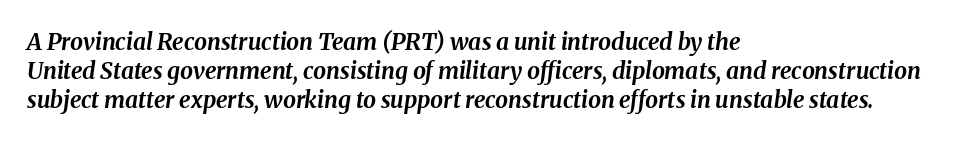
The image shows 23 px bold type, italic (leaning right); set left-aligned, normal line spacing (1.27x), normal letter spacing, not underlined.
